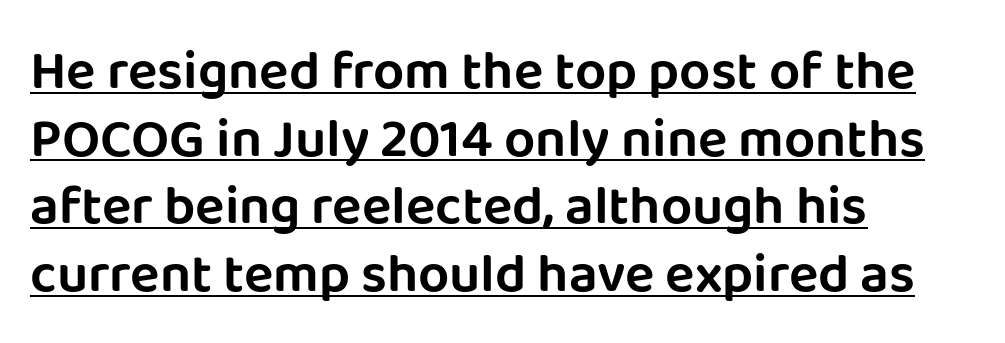
The image shows 55 px sans-serif type, upright; set left-aligned, line spacing 1.23x, normal letter spacing, underlined; low stroke contrast and a large x-height.
